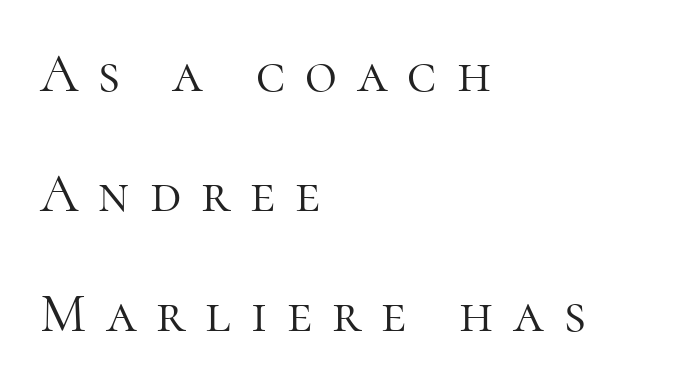
Each letter's strokes conclude with small projecting serifs. Posture: upright roman. Caption: expanded tracking, letters set apart. The strip under each line holds only bare page.
